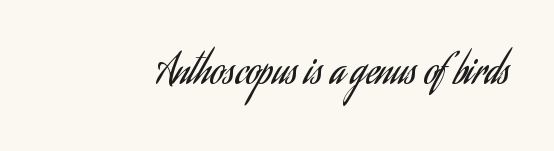
Q: Is the text bold? A: No.
Q: Is the text italic (slanted)? A: Yes.
Q: Is the typeface a serif or a sans-serif typeface? A: Sans-serif.
Q: Is the text underlined? A: No.
Q: Is the spacing between letters normal or unusually wide? A: Normal.
Q: Width (condensed, normal, or wide)? A: Condensed.
Q: Stroke contrast? A: Low.
Q: x-height? A: Small.
Q: Monospaced? A: No.
